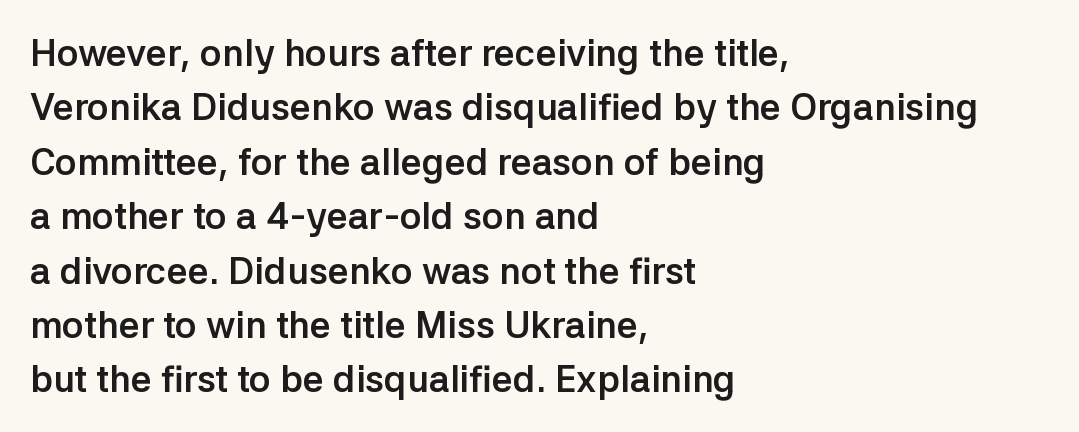
The image shows 37 px semibold sans-serif type, upright; set left-aligned, normal line spacing (1.47x), normal letter spacing, not underlined; low stroke contrast and a medium x-height.
